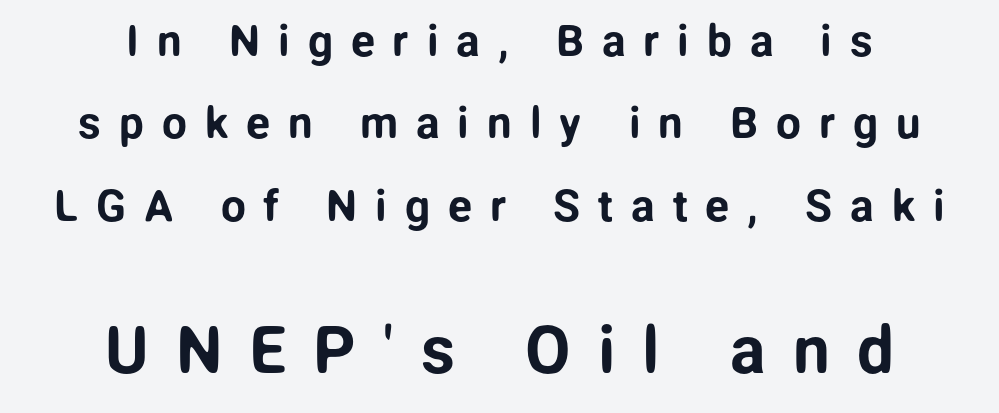
{"serif": "no", "italic": "no", "width": "normal", "stroke_contrast": "low", "x_height": "medium", "monospaced": "no", "underline": "no", "align": "center", "line_spacing_ratio": 1.87, "letter_spacing": "wide", "letter_spacing_em": 0.41, "larger_block": "second", "size_ratio": 1.5, "glyph_px": 66}
